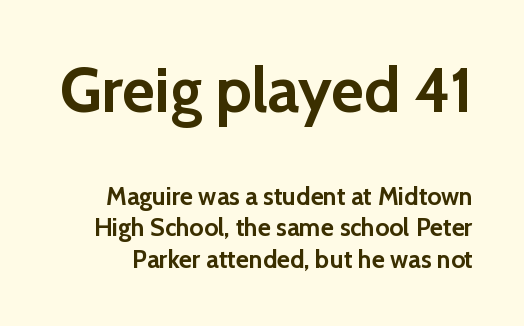
The first block has been scaled up relative to the second. No extra tracking has been applied to these lines. Weight check: bold — yes, fully. Unmarked baselines from the first word to the last. Character widths vary here, with narrow letters taking less room than wide ones.
